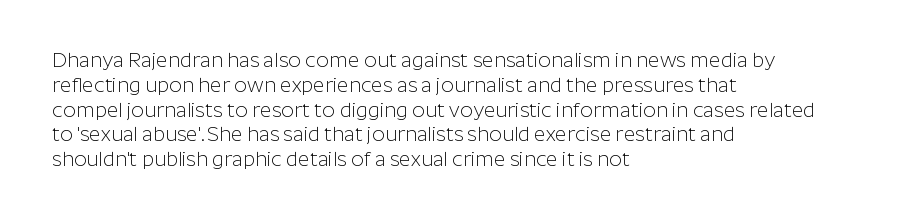
Each stroke keeps to a modest, everyday thickness or less. The type is set solid horizontally, with unmodified tracking. Italic: no, the glyphs are upright roman. In CSS terms this would be text-align: left.
